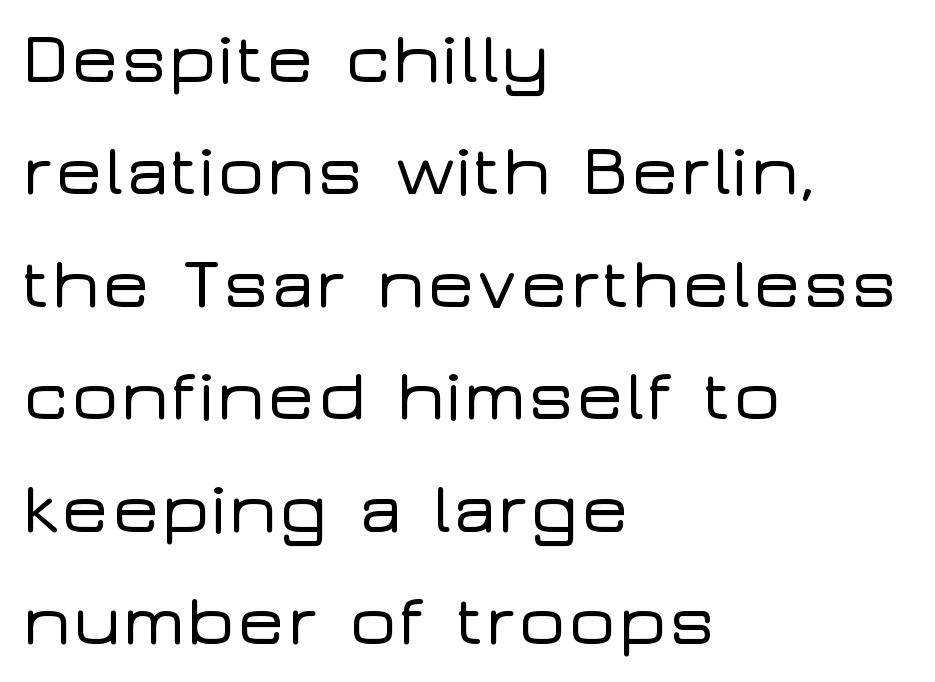
Q: Is the text italic (slanted)? A: No, it is upright.
Q: Is the typeface a serif or a sans-serif typeface? A: Sans-serif.
Q: Is the text underlined? A: No.
Q: How is the paragraph aligned? A: Left-aligned.
Q: Is the spacing between letters normal or unusually wide? A: Normal.
Q: Is the spacing between lines tight, normal or loose? A: Normal.
Q: Width (condensed, normal, or wide)? A: Wide.
Q: Stroke contrast? A: Low.
Q: x-height? A: Medium.
Q: Monospaced? A: No.
